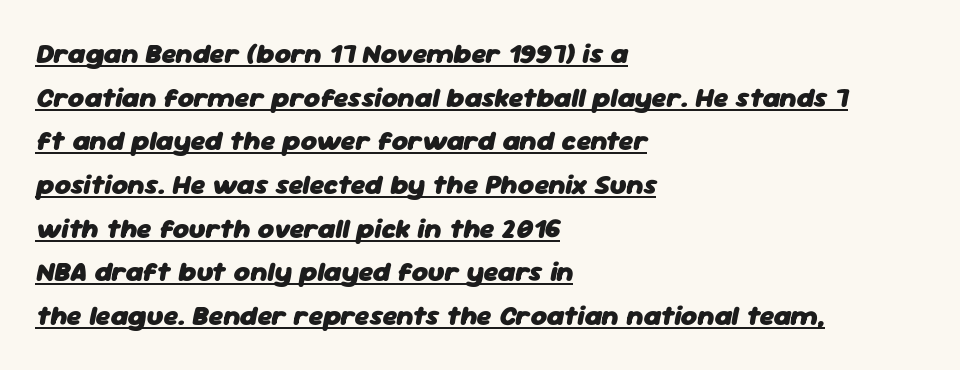
Does the lettering tilt? It does — this is italic. Reading down the block, your eye returns to a fixed left position each line. Notice how a bar underscores the lettering throughout. Notice how descenders clear the ascenders below comfortably — that's standard leading. These lines keep a tight, regular rhythm from letter to letter. Summary of weight: heavy, a full bold.
